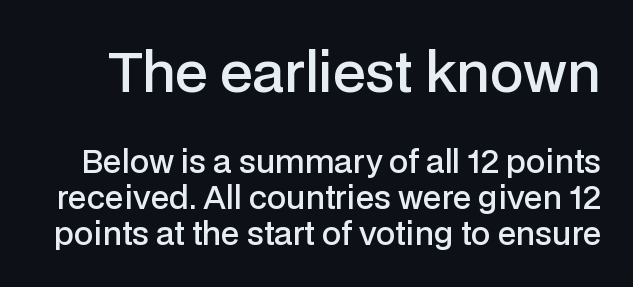
The image shows 54 px semibold sans-serif type, upright; set line spacing 1.16x, normal letter spacing, not underlined; the first (top) block is 1.74x larger; low stroke contrast and a medium x-height.
